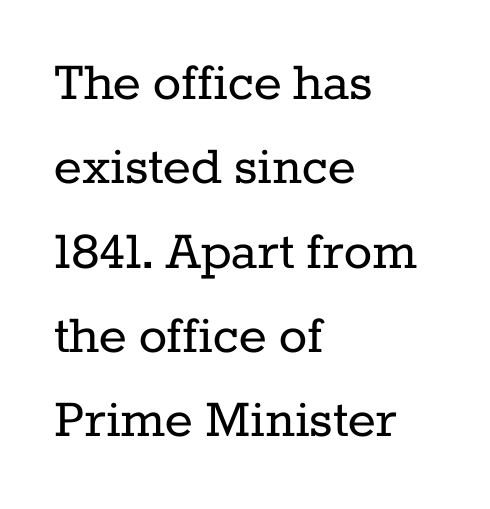
Q: Is the text bold? A: No.
Q: Is the text italic (slanted)? A: No, it is upright.
Q: Is the typeface a serif or a sans-serif typeface? A: Serif.
Q: Is the text underlined? A: No.
Q: How is the paragraph aligned? A: Left-aligned.
Q: Is the spacing between letters normal or unusually wide? A: Normal.
Q: Is the spacing between lines tight, normal or loose? A: Normal.
Q: Width (condensed, normal, or wide)? A: Normal.
Q: Stroke contrast? A: Low.
Q: x-height? A: Medium.
Q: Monospaced? A: No.
